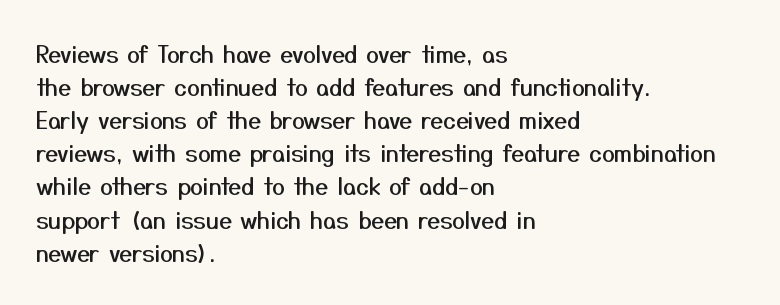
The block of text has a typical density, with ordinary space between rows. Tracking here is standard; glyphs follow each other at the usual distance. The strip under each line holds only bare page. The lettering holds an erect, upright posture throughout. Teacher's note: observe the even left margin — that is flush-left alignment.
